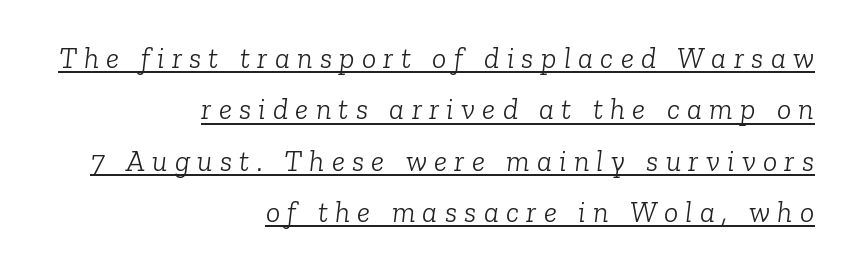
Q: Is the text bold? A: No.
Q: Is the text italic (slanted)? A: Yes, it leans right by about 6 degrees.
Q: Is the typeface a serif or a sans-serif typeface? A: Serif.
Q: Is the text underlined? A: Yes.
Q: How is the paragraph aligned? A: Right-aligned.
Q: Is the spacing between letters normal or unusually wide? A: Unusually wide.
Q: Width (condensed, normal, or wide)? A: Normal.
Q: Stroke contrast? A: Low.
Q: x-height? A: Medium.
Q: Monospaced? A: No.
